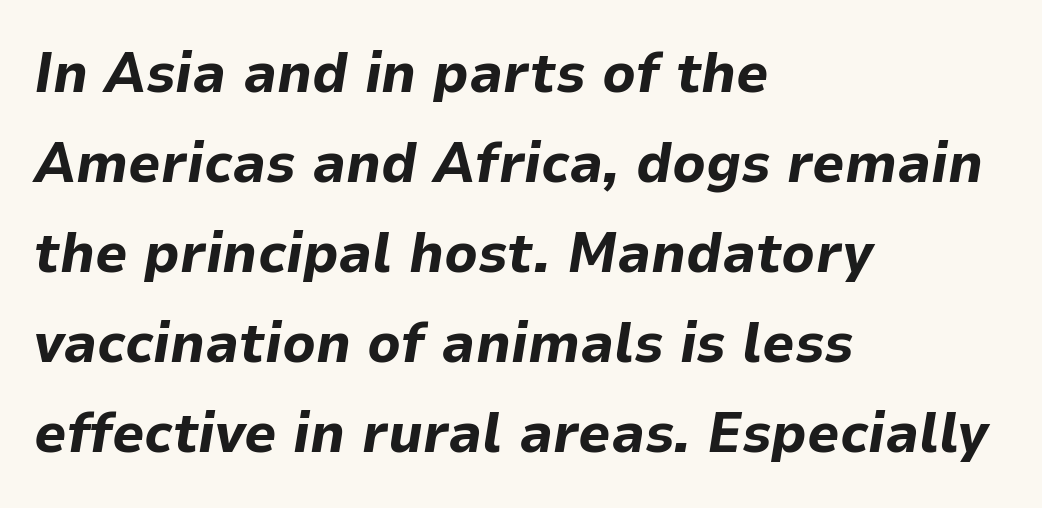
Bare-footed words on every line. Line spacing here is normal. These lines are rendered in a variable-pitch font. Looking at the ascenders, they clearly lean. How heavy is the stroke? Heavy — this is a bold. How are the letters spaced? Ordinarily, with no added tracking.
